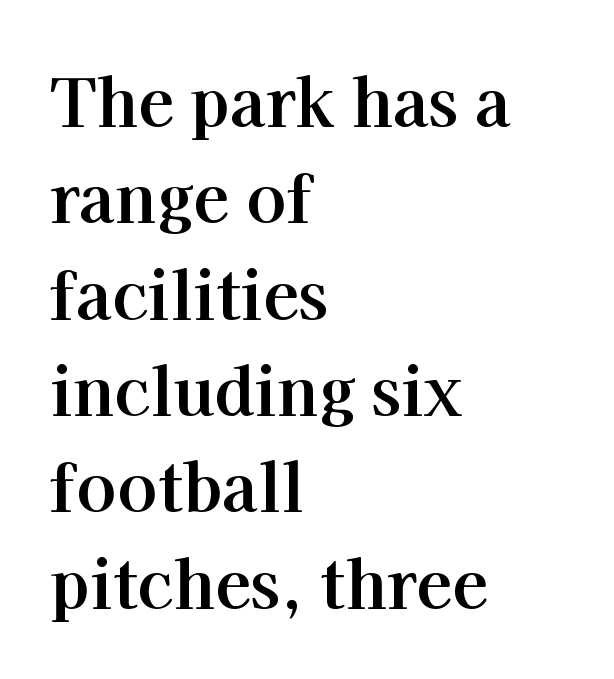
Q: Is the text bold? A: Yes.
Q: Is the text italic (slanted)? A: No, it is upright.
Q: Is the typeface a serif or a sans-serif typeface? A: Serif.
Q: Is the text underlined? A: No.
Q: How is the paragraph aligned? A: Left-aligned.
Q: Is the spacing between letters normal or unusually wide? A: Normal.
Q: Is the spacing between lines tight, normal or loose? A: Normal.
Q: Width (condensed, normal, or wide)? A: Normal.
Q: Stroke contrast? A: High.
Q: x-height? A: Medium.
Q: Monospaced? A: No.
